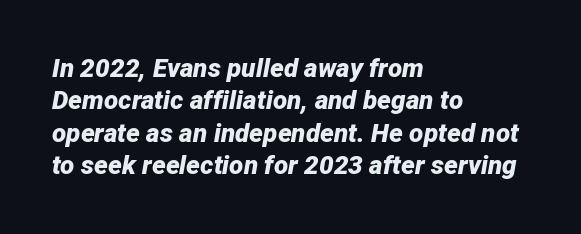
The image shows 26 px bold type, italic (leaning right); set left-aligned, normal line spacing (1.25x), normal letter spacing, not underlined.
